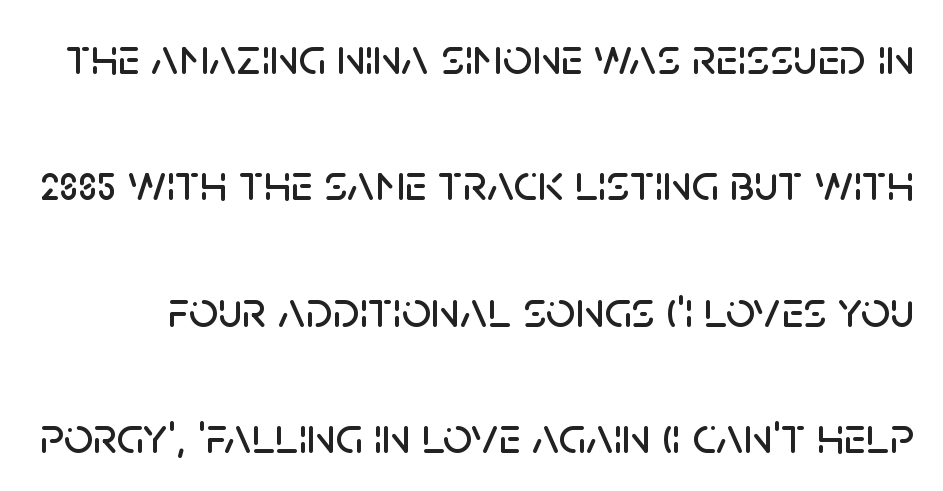
The rendering uses natural spacing where letterforms have individual widths. The horizontal fit of the characters is conventional and even. Letters rest on an invisible, unmarked baseline. No feet cap the strokes, marking this as sans-serif type.
